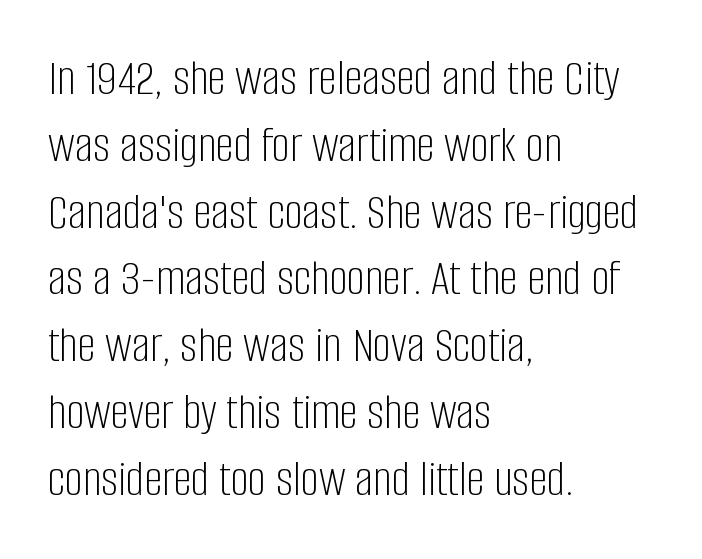
Nothing heavy about these letters — not bold at all. Do the characters align in a grid? No, the font is proportional. Are there feet on the stems? There aren't — it's a sans. The foot of each line stays bare and open.
